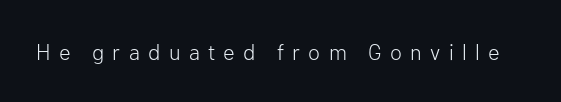
The image shows 22 px text type, upright; set unusually wide letter spacing (+0.38 em), not underlined.
